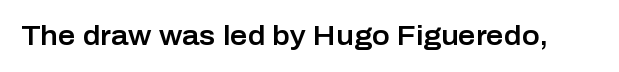
Q: Is the text italic (slanted)? A: No, it is upright.
Q: Is the text underlined? A: No.
Q: Is the spacing between letters normal or unusually wide? A: Normal.
